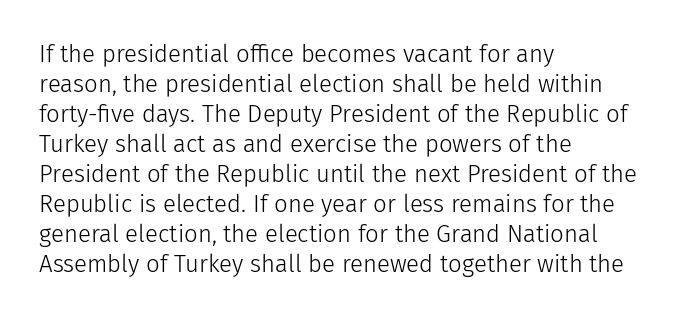
The image shows 24 px text type, upright; set left-aligned, normal line spacing (1.25x), normal letter spacing, not underlined.
